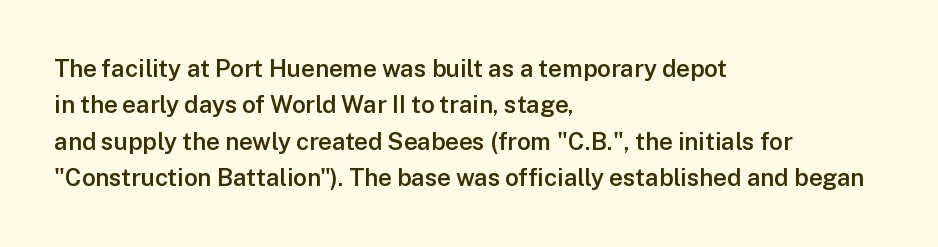
The image shows 24 px text type, upright; set left-aligned, normal line spacing (1.52x), normal letter spacing, not underlined.
